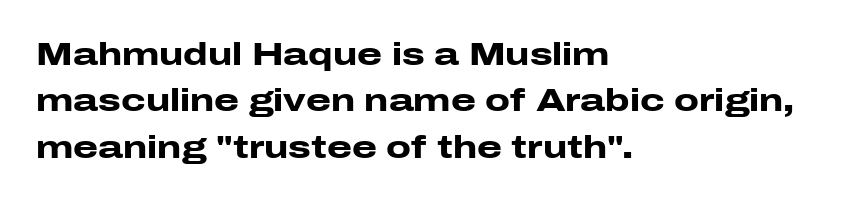
The image shows 32 px heavy, wide sans-serif type, upright; set left-aligned, normal line spacing (1.45x), normal letter spacing, not underlined; low stroke contrast and a medium x-height.
